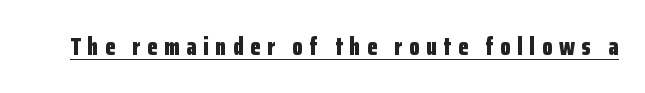
{"italic": "no", "bold": "yes", "underline": "yes", "letter_spacing": "wide", "letter_spacing_em": 0.27, "glyph_px": 24}
